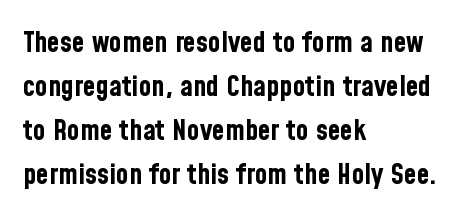
Q: Is the text bold? A: Yes.
Q: Is the text italic (slanted)? A: No, it is upright.
Q: Is the typeface a serif or a sans-serif typeface? A: Sans-serif.
Q: Is the text underlined? A: No.
Q: How is the paragraph aligned? A: Left-aligned.
Q: Is the spacing between letters normal or unusually wide? A: Normal.
Q: Is the spacing between lines tight, normal or loose? A: Normal.
Q: Width (condensed, normal, or wide)? A: Condensed.
Q: Stroke contrast? A: Low.
Q: x-height? A: Medium.
Q: Monospaced? A: No.
